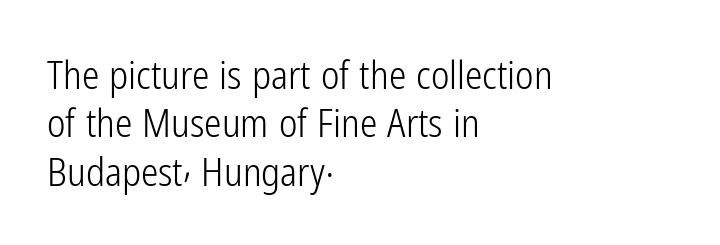
Q: Is the text bold? A: No.
Q: Is the text italic (slanted)? A: No, it is upright.
Q: Is the typeface a serif or a sans-serif typeface? A: Sans-serif.
Q: Is the text underlined? A: No.
Q: How is the paragraph aligned? A: Left-aligned.
Q: Is the spacing between letters normal or unusually wide? A: Normal.
Q: Width (condensed, normal, or wide)? A: Condensed.
Q: Stroke contrast? A: Low.
Q: x-height? A: Medium.
Q: Monospaced? A: No.
